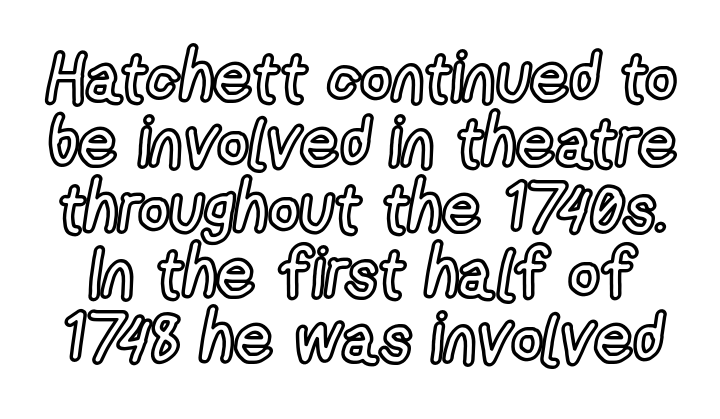
Does the leading feel generous? Not at all — it's pinched. Spacing verdict: proportional, widths tailored to each character. Glyph-to-glyph distance matches everyday printed text. The gap between lines stays unmarked.
